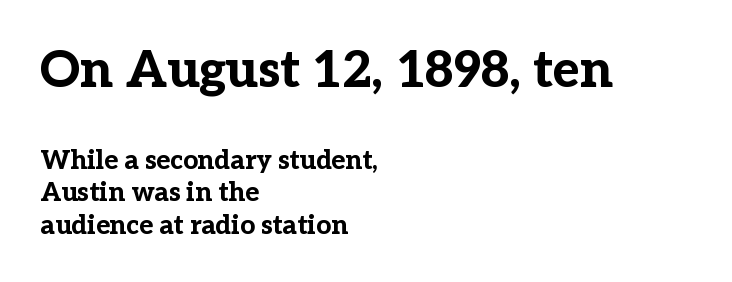
Q: Is the text bold? A: Yes.
Q: Is the text italic (slanted)? A: No, it is upright.
Q: Is the typeface a serif or a sans-serif typeface? A: Serif.
Q: Is the text underlined? A: No.
Q: How is the paragraph aligned? A: Left-aligned.
Q: Is the spacing between letters normal or unusually wide? A: Normal.
Q: Is the spacing between lines tight, normal or loose? A: Normal.
Q: Which block of text is set in a larger size, the first (top) or the second (bottom)? A: The first (top) one.
Q: Width (condensed, normal, or wide)? A: Normal.
Q: Stroke contrast? A: Low.
Q: x-height? A: Medium.
Q: Monospaced? A: No.
